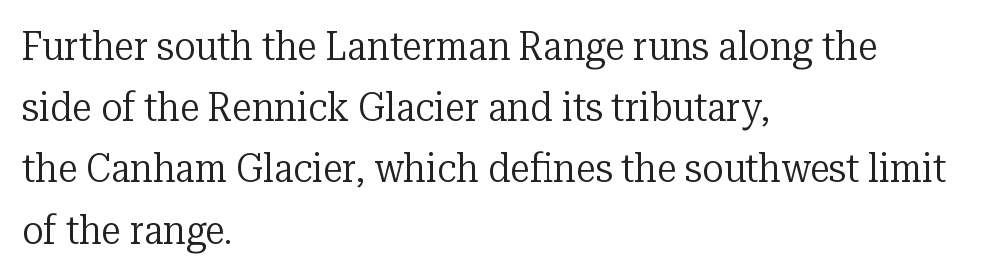
Q: Is the text bold? A: No.
Q: Is the text italic (slanted)? A: No, it is upright.
Q: Is the typeface a serif or a sans-serif typeface? A: Serif.
Q: Is the text underlined? A: No.
Q: How is the paragraph aligned? A: Left-aligned.
Q: Is the spacing between letters normal or unusually wide? A: Normal.
Q: Is the spacing between lines tight, normal or loose? A: Normal.
Q: Width (condensed, normal, or wide)? A: Normal.
Q: Stroke contrast? A: Low.
Q: x-height? A: Medium.
Q: Monospaced? A: No.
